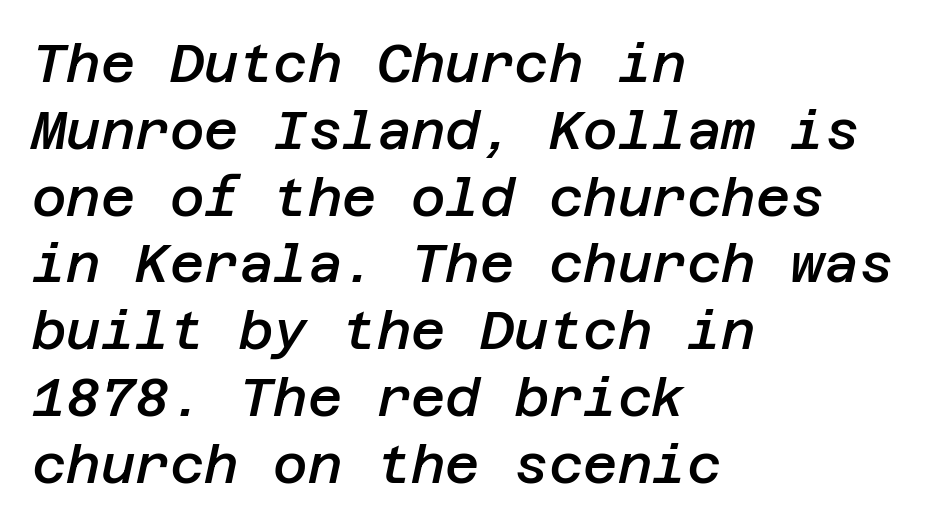
{"italic": "yes", "lean": "right", "slant_degrees": 12, "bold": "semi", "weight": "semibold", "width": "normal", "stroke_contrast": "low", "x_height": "large", "underline": "no", "align": "left", "line_spacing": "normal", "line_spacing_ratio": 1.26, "letter_spacing": "normal", "letter_spacing_em": 0.0, "glyph_px": 53}
